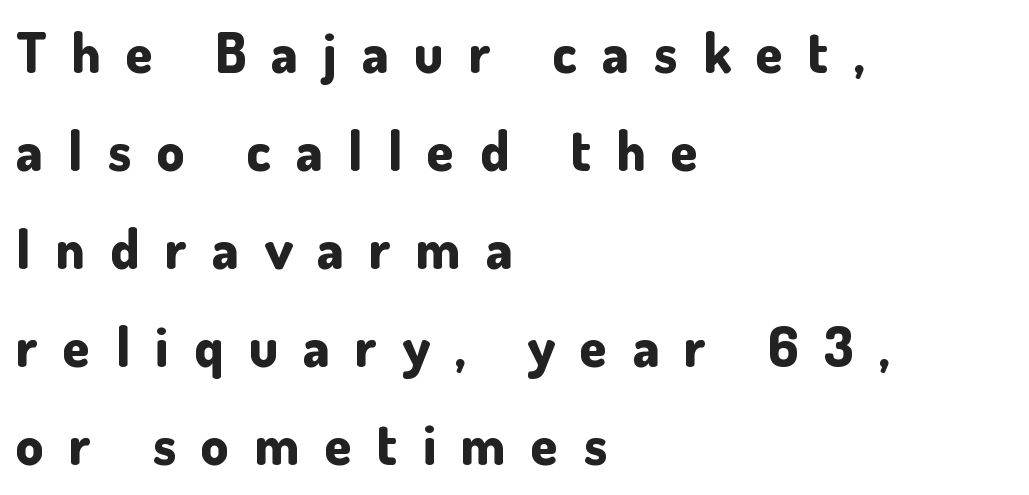
Q: Is the text bold? A: Yes.
Q: Is the text italic (slanted)? A: No, it is upright.
Q: Is the typeface a serif or a sans-serif typeface? A: Sans-serif.
Q: Is the text underlined? A: No.
Q: How is the paragraph aligned? A: Left-aligned.
Q: Is the spacing between letters normal or unusually wide? A: Unusually wide.
Q: Width (condensed, normal, or wide)? A: Normal.
Q: Stroke contrast? A: Low.
Q: x-height? A: Small.
Q: Monospaced? A: No.
